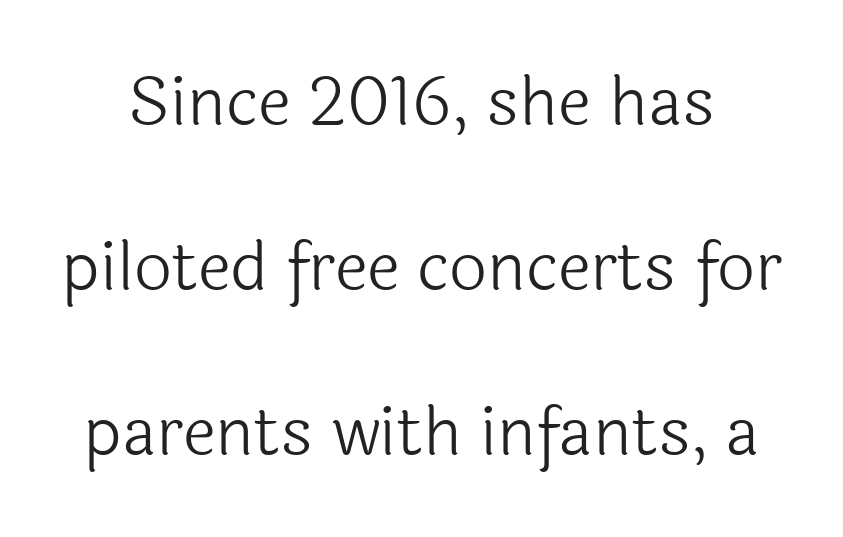
{"serif": "no", "italic": "no", "bold": "no", "weight": "light", "width": "normal", "x_height": "medium", "monospaced": "no", "underline": "no", "line_spacing": "loose", "line_spacing_ratio": 2.46, "letter_spacing": "normal", "letter_spacing_em": 0.0, "glyph_px": 67}
